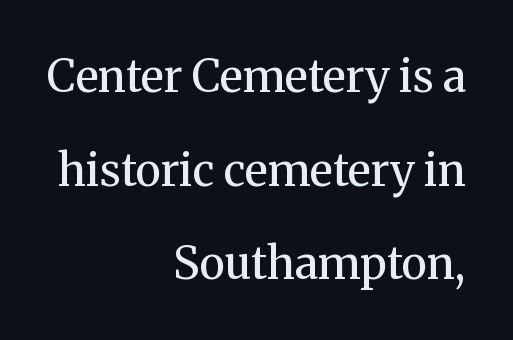
{"serif": "yes", "italic": "no", "bold": "no", "weight": "regular", "width": "normal", "stroke_contrast": "medium", "x_height": "medium", "monospaced": "no", "underline": "no", "align": "right", "line_spacing": "loose", "line_spacing_ratio": 2.08, "letter_spacing": "normal", "letter_spacing_em": 0.0, "glyph_px": 45}
